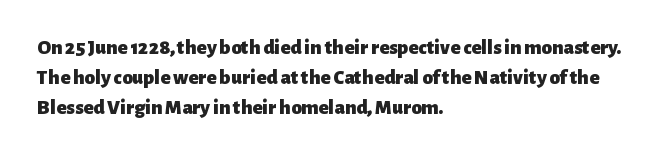
The image shows 21 px bold type, upright; set left-aligned, normal line spacing (1.42x), normal letter spacing, not underlined.
